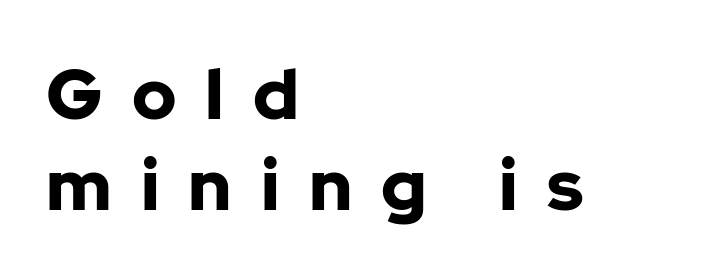
The image shows 71 px bold sans-serif type, upright; set left-aligned, normal line spacing (1.28x), unusually wide letter spacing (+0.41 em), not underlined; low stroke contrast and a medium x-height.
